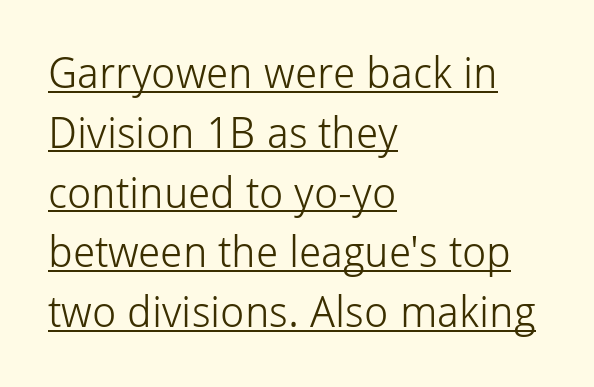
Q: Is the text bold? A: No.
Q: Is the text italic (slanted)? A: No, it is upright.
Q: Is the typeface a serif or a sans-serif typeface? A: Sans-serif.
Q: Is the text underlined? A: Yes.
Q: How is the paragraph aligned? A: Left-aligned.
Q: Is the spacing between letters normal or unusually wide? A: Normal.
Q: Is the spacing between lines tight, normal or loose? A: Normal.
Q: Width (condensed, normal, or wide)? A: Normal.
Q: Stroke contrast? A: Low.
Q: x-height? A: Medium.
Q: Monospaced? A: No.
